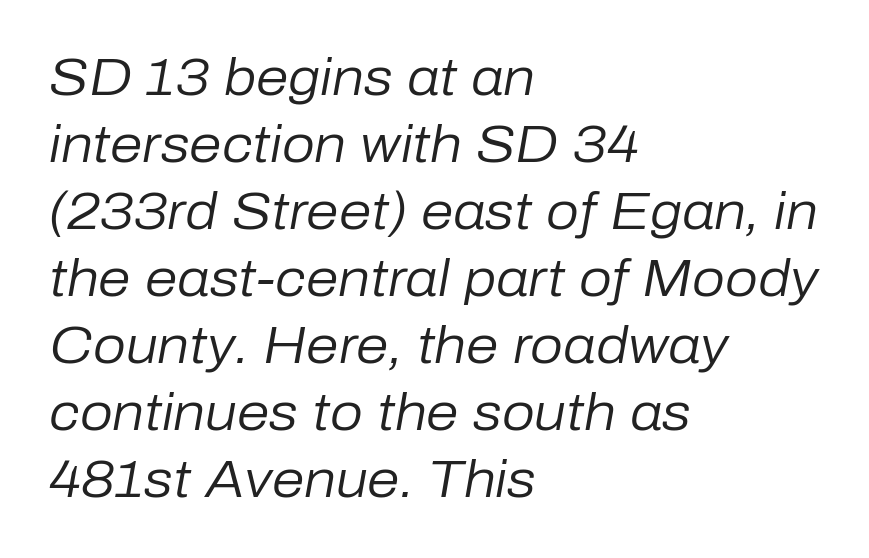
{"italic": "yes", "lean": "right", "slant_degrees": 10, "bold": "no", "weight": "regular", "width": "normal", "stroke_contrast": "low", "x_height": "medium", "monospaced": "no", "underline": "no", "align": "left", "line_spacing": "normal", "line_spacing_ratio": 1.29, "letter_spacing": "normal", "letter_spacing_em": 0.0, "glyph_px": 52}
